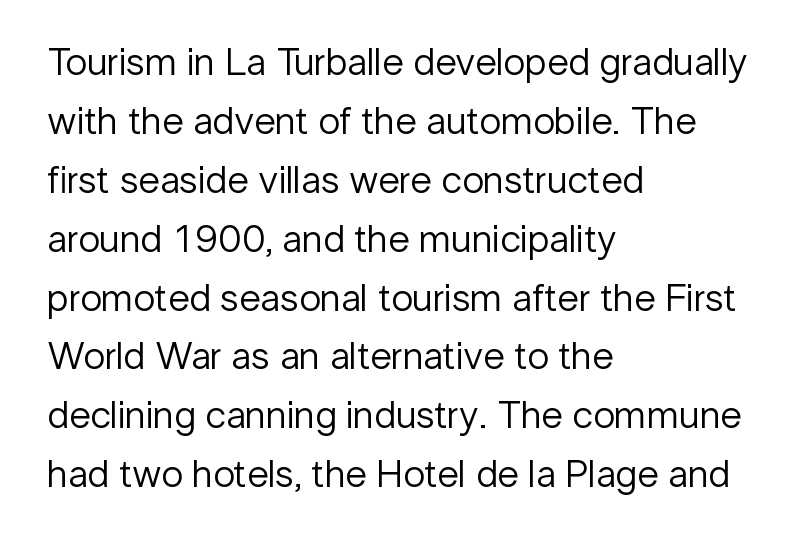
Check where the strokes stop: nothing finishes them off — pure sans. Short note: letters normally spaced. Compared with a typical body face, this is equally light or lighter still. Characters remain perfectly vertical along every line. Each row of text sits above clean, open space.
